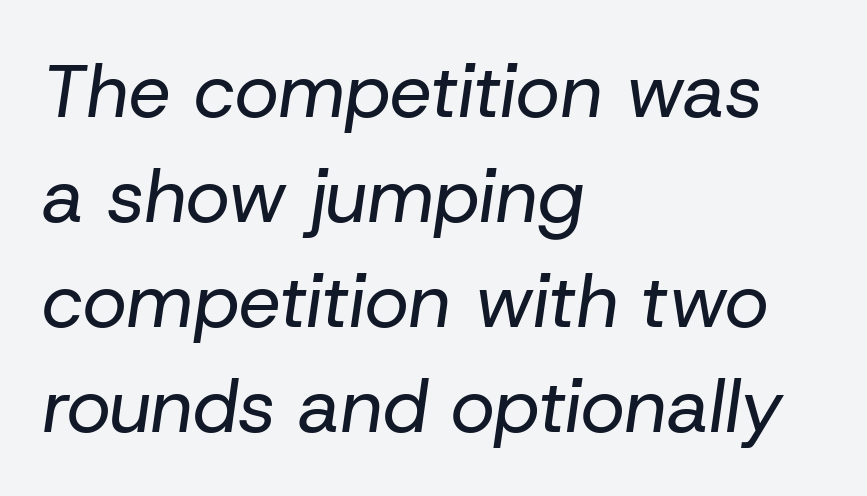
The image shows 75 px regular-weight type, italic (leaning right); set left-aligned, normal line spacing (1.4x), normal letter spacing, not underlined; low stroke contrast and a medium x-height.
